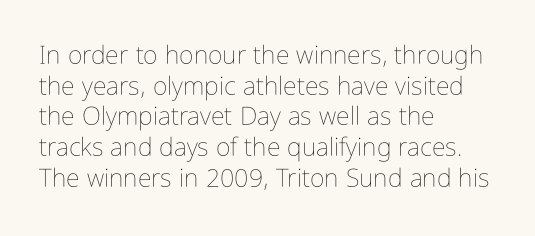
The letters look calm and open, with moderate or lighter stems. Descenders are the only things crossing below the line. Left-aligned paragraph, ragged on the right. Short note: letters normally spaced.
